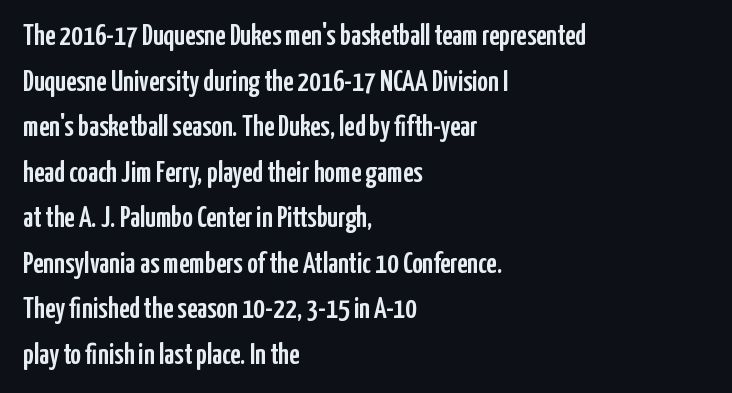
The image shows 29 px condensed sans-serif type, upright; set left-aligned, normal line spacing (1.57x), normal letter spacing, not underlined; low stroke contrast and a medium x-height.
